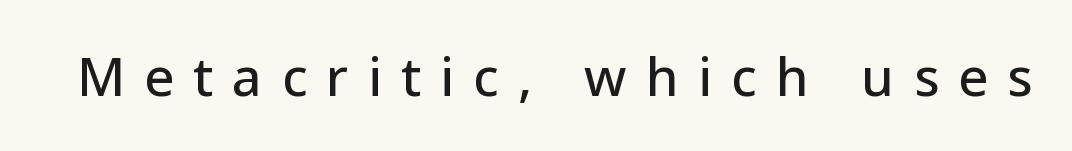
The lettering stays uniformly vertical, giving the passage a roman look. These lines have a slow, spaced-out rhythm from letter to letter. These lines are rendered in a variable-pitch font. Nobody drew a line under any word here. Are there feet on the stems? There aren't — it's a sans.
